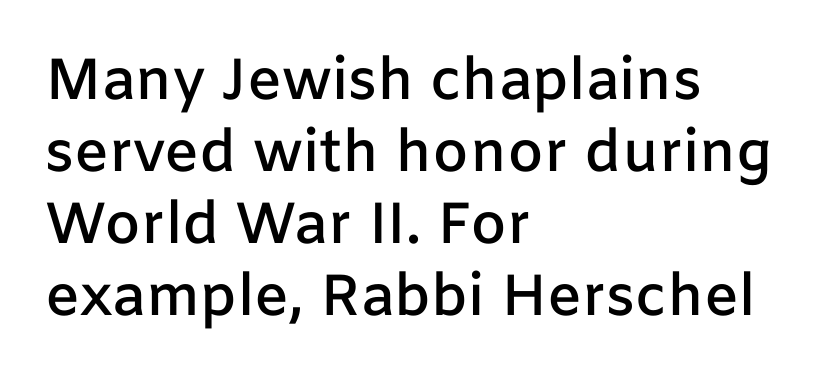
The image shows 58 px semibold sans-serif type, upright; set left-aligned, line spacing 1.24x, normal letter spacing, not underlined; low stroke contrast and a medium x-height.
